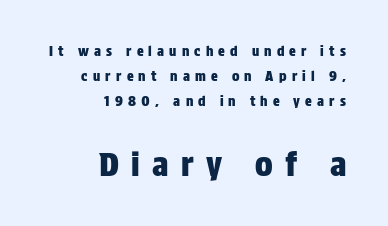
Q: Is the text italic (slanted)? A: No, it is upright.
Q: Is the typeface a serif or a sans-serif typeface? A: Sans-serif.
Q: Is the text underlined? A: No.
Q: How is the paragraph aligned? A: Right-aligned.
Q: Is the spacing between letters normal or unusually wide? A: Unusually wide.
Q: Which block of text is set in a larger size, the first (top) or the second (bottom)? A: The second (bottom) one.
Q: Width (condensed, normal, or wide)? A: Condensed.
Q: Stroke contrast? A: Low.
Q: x-height? A: Large.
Q: Monospaced? A: No.
